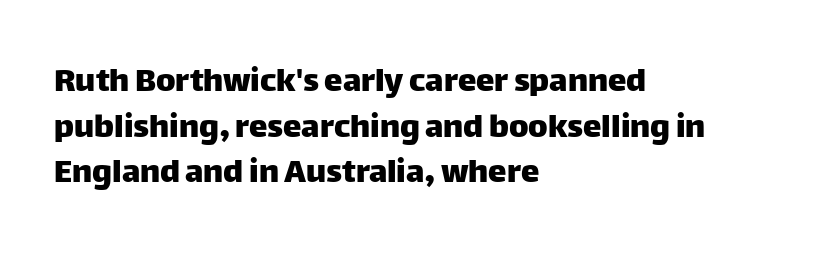
Q: Is the text italic (slanted)? A: No, it is upright.
Q: Is the typeface a serif or a sans-serif typeface? A: Sans-serif.
Q: Is the text underlined? A: No.
Q: How is the paragraph aligned? A: Left-aligned.
Q: Is the spacing between letters normal or unusually wide? A: Normal.
Q: Width (condensed, normal, or wide)? A: Normal.
Q: Stroke contrast? A: Low.
Q: x-height? A: Large.
Q: Monospaced? A: No.
